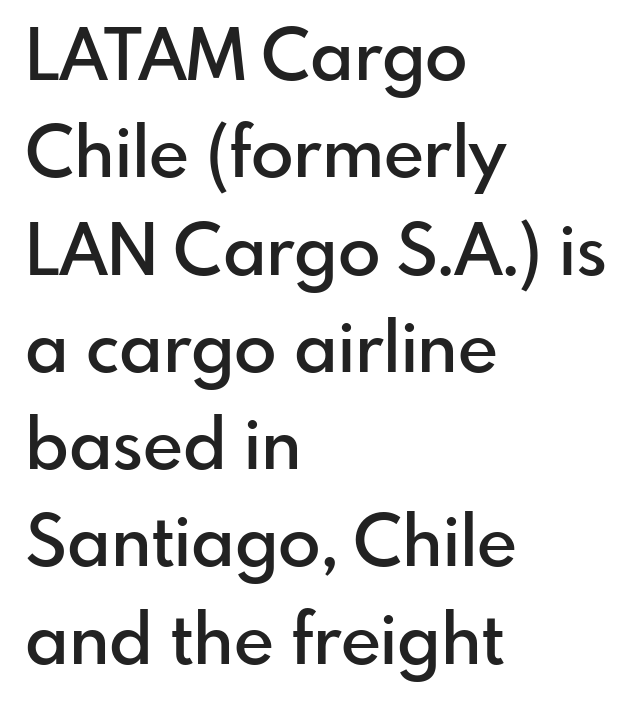
The image shows 70 px semibold sans-serif type, upright; set left-aligned, normal line spacing (1.39x), normal letter spacing, not underlined; low stroke contrast and a small x-height.
